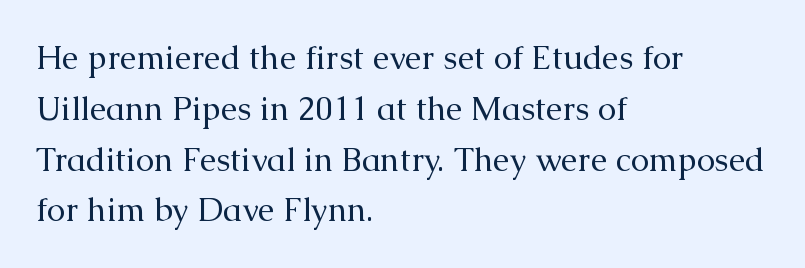
Evenly set lines give the paragraph a standard silhouette. The face used here is proportionally spaced, like ordinary book or web type. Is the block centered? No — it sits flush against the left margin. Letters rest on an invisible, unmarked baseline. This is roman type, the default non-slanted kind.
